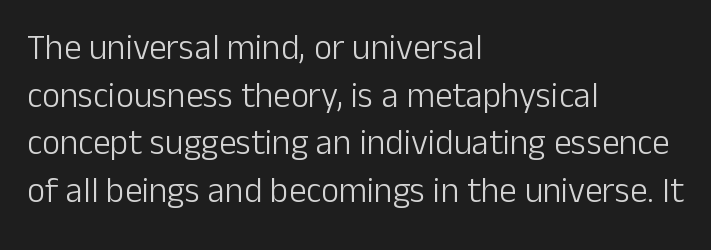
Q: Is the text bold? A: No.
Q: Is the text italic (slanted)? A: No, it is upright.
Q: Is the typeface a serif or a sans-serif typeface? A: Sans-serif.
Q: Is the text underlined? A: No.
Q: How is the paragraph aligned? A: Left-aligned.
Q: Is the spacing between letters normal or unusually wide? A: Normal.
Q: Is the spacing between lines tight, normal or loose? A: Normal.
Q: Width (condensed, normal, or wide)? A: Normal.
Q: Stroke contrast? A: Low.
Q: x-height? A: Medium.
Q: Monospaced? A: No.
